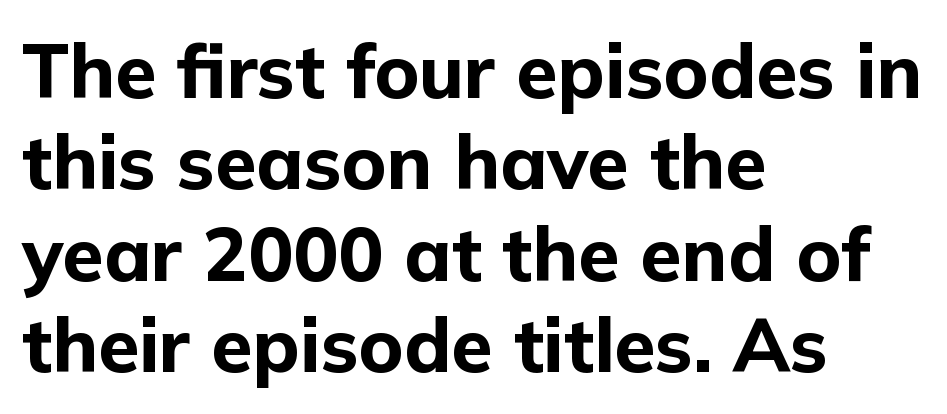
The passage shown is typed in a proportional face where columns would drift. Look at the tracking — it's just the regular setting, nothing added. Posture: upright roman. Observe the absence of serifs on each vertical stroke in this sample.
